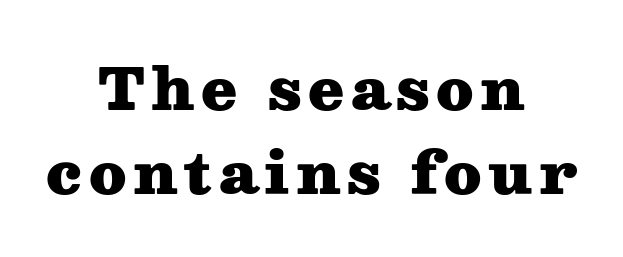
Summary of vertical rhythm: regular, with standard interline spacing. The rendering uses a bold face; every stroke is thick and dark. The rendering uses natural spacing where letterforms have individual widths. This sample is center-justified, so both line endings float freely.
